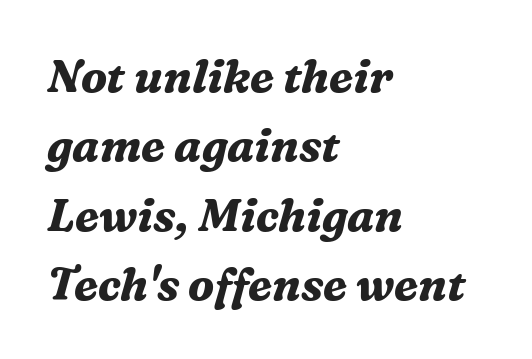
{"serif": "yes", "italic": "yes", "lean": "right", "slant_degrees": 16, "bold": "yes", "weight": "bold", "width": "normal", "stroke_contrast": "medium", "x_height": "medium", "monospaced": "no", "underline": "no", "align": "left", "line_spacing": "normal", "line_spacing_ratio": 1.54, "letter_spacing": "normal", "letter_spacing_em": 0.0, "glyph_px": 45}
